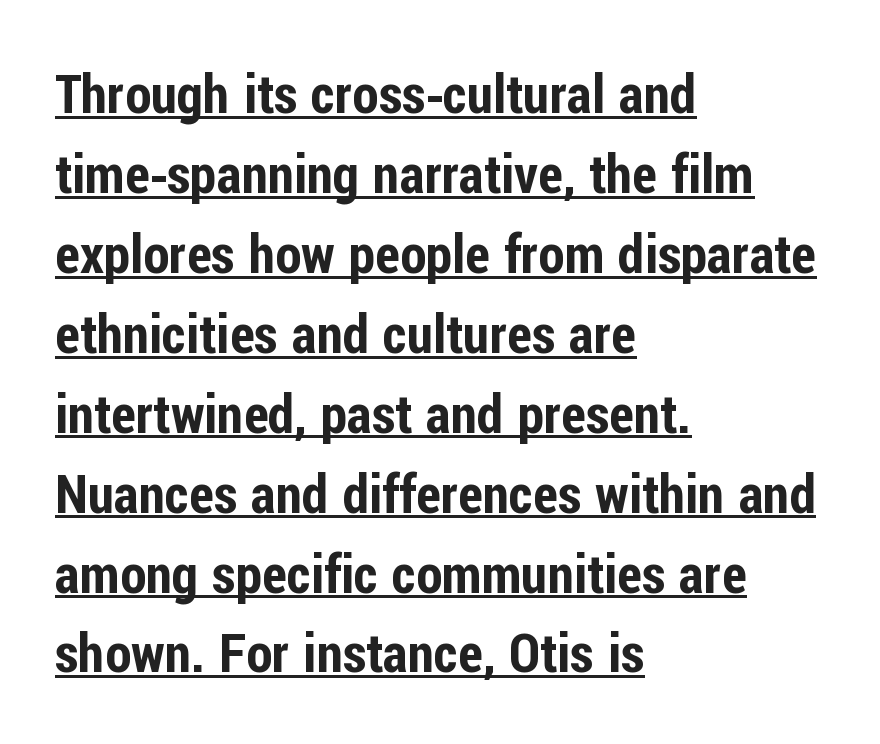
In terms of leading, this rendering sits right in the middle. Ascenders rise straight up at ninety degrees. Examine the stroke ends and you'll find no serifs. Looks like someone drew a line under every word here. The passage is arranged the way most books set body copy — flush left. Tracking here is standard; glyphs follow each other at the usual distance.
